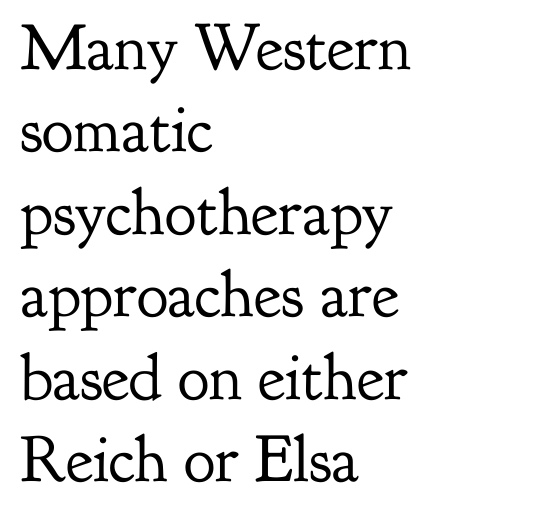
The image shows 66 px regular-weight serif type, upright; set left-aligned, normal line spacing (1.25x), normal letter spacing, not underlined; low stroke contrast and a small x-height.
